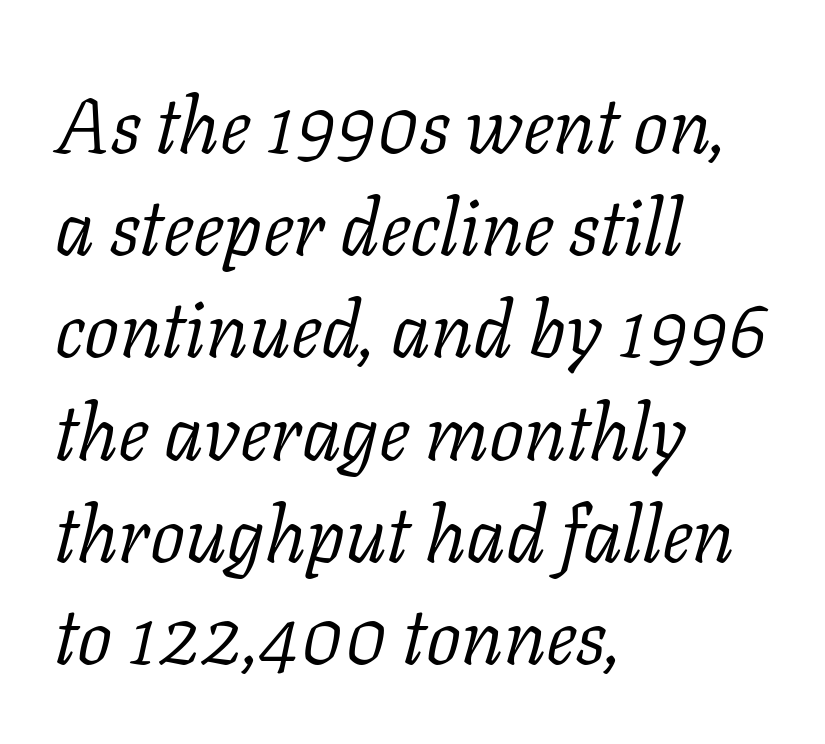
Q: Is the text bold? A: No.
Q: Is the text italic (slanted)? A: Yes, it leans right by about 11 degrees.
Q: Is the typeface a serif or a sans-serif typeface? A: Serif.
Q: Is the text underlined? A: No.
Q: How is the paragraph aligned? A: Left-aligned.
Q: Is the spacing between letters normal or unusually wide? A: Normal.
Q: Is the spacing between lines tight, normal or loose? A: Normal.
Q: Width (condensed, normal, or wide)? A: Normal.
Q: Stroke contrast? A: Low.
Q: x-height? A: Medium.
Q: Monospaced? A: No.
